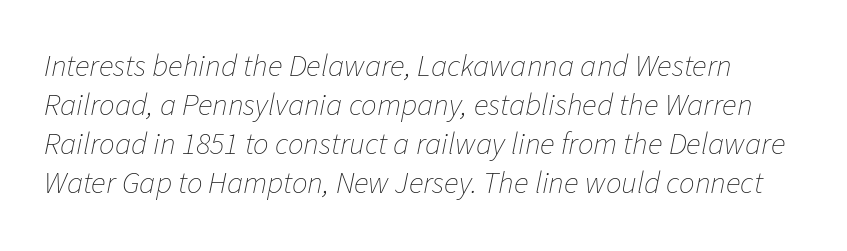
Rows of type keep a routine distance in the vertical direction. The rendering uses natural spacing where letterforms have individual widths. It's the slanting kind of type. Stroke thickness stays within the range of a standard reading face or lighter. Check under the words: just untouched page. There is no visible air inserted between adjacent glyphs.
